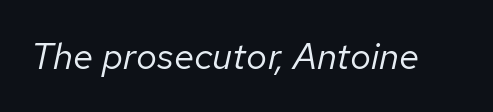
The image shows 37 px regular-weight type, italic (leaning right); set normal letter spacing, not underlined; low stroke contrast and a medium x-height.
